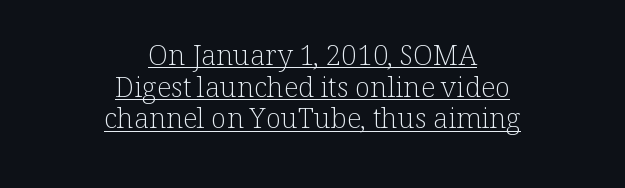
Q: Is the text bold? A: No.
Q: Is the text italic (slanted)? A: No, it is upright.
Q: Is the typeface a serif or a sans-serif typeface? A: Serif.
Q: Is the text underlined? A: Yes.
Q: How is the paragraph aligned? A: Centered.
Q: Is the spacing between letters normal or unusually wide? A: Normal.
Q: Is the spacing between lines tight, normal or loose? A: Tight.
Q: Width (condensed, normal, or wide)? A: Normal.
Q: Stroke contrast? A: Low.
Q: x-height? A: Medium.
Q: Monospaced? A: No.
